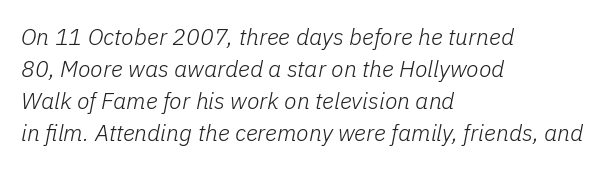
The image shows 23 px text type, italic (leaning right); set left-aligned, normal line spacing (1.39x), normal letter spacing, not underlined.
